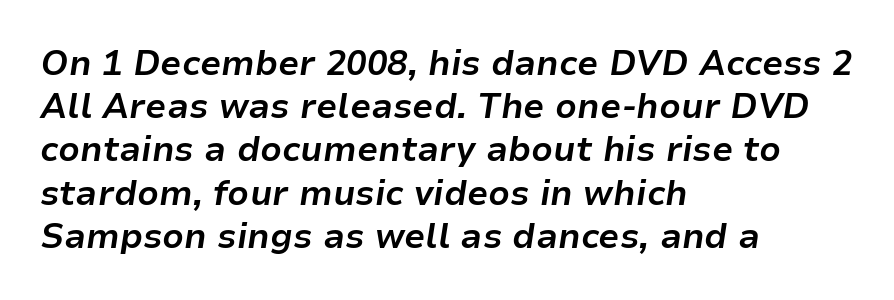
{"italic": "yes", "lean": "right", "slant_degrees": 9, "bold": "yes", "weight": "bold", "width": "normal", "stroke_contrast": "low", "x_height": "medium", "monospaced": "no", "underline": "no", "align": "left", "line_spacing": "normal", "line_spacing_ratio": 1.27, "letter_spacing": "normal", "letter_spacing_em": 0.0, "glyph_px": 34}
